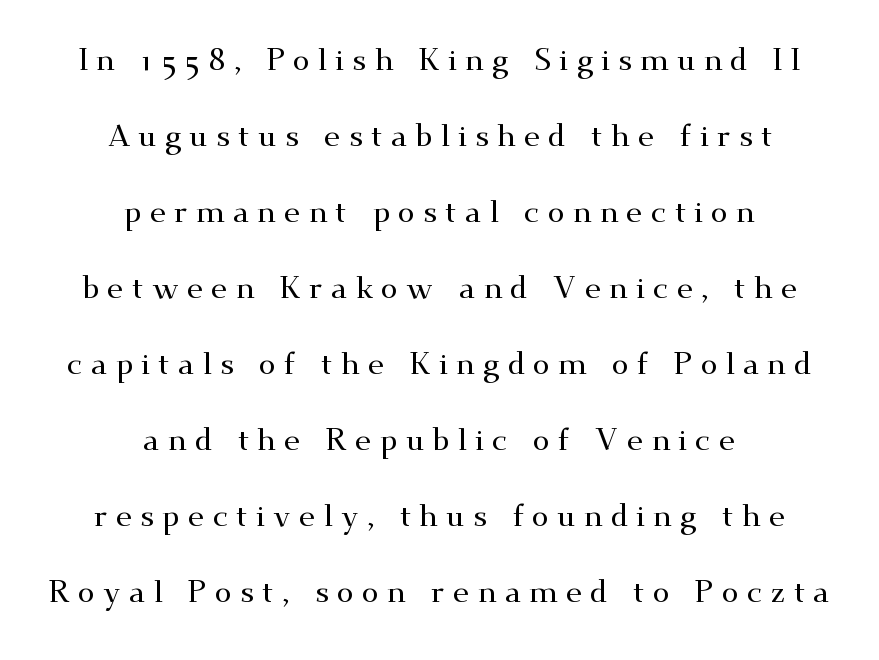
The text was rendered using a seriffed face with decorative stroke endings. The horizontal fit of the characters is loose and conspicuously gappy. How would I describe the line gaps? Wide and relaxed. The passage is arranged like a title page — every line centered.
